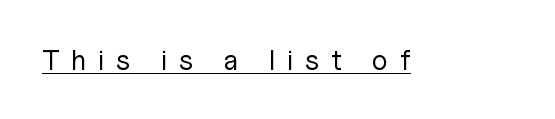
{"serif": "no", "italic": "no", "bold": "no", "weight": "regular", "width": "normal", "stroke_contrast": "low", "x_height": "medium", "monospaced": "no", "underline": "yes", "letter_spacing": "wide", "letter_spacing_em": 0.42, "glyph_px": 28}
